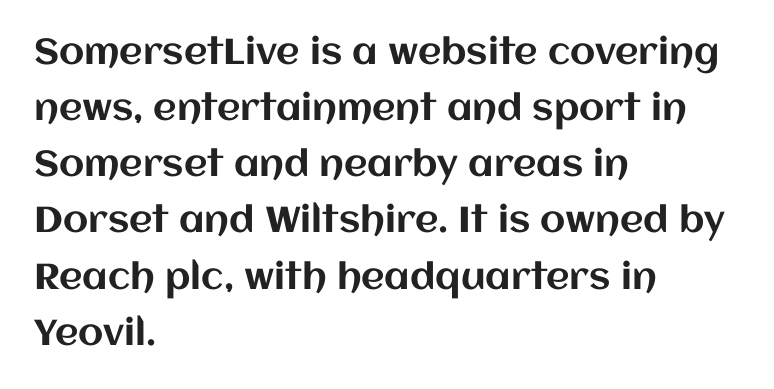
Q: Is the text italic (slanted)? A: No, it is upright.
Q: Is the text underlined? A: No.
Q: How is the paragraph aligned? A: Left-aligned.
Q: Is the spacing between letters normal or unusually wide? A: Normal.
Q: Is the spacing between lines tight, normal or loose? A: Normal.
Q: Width (condensed, normal, or wide)? A: Normal.
Q: Stroke contrast? A: Medium.
Q: x-height? A: Large.
Q: Monospaced? A: No.
